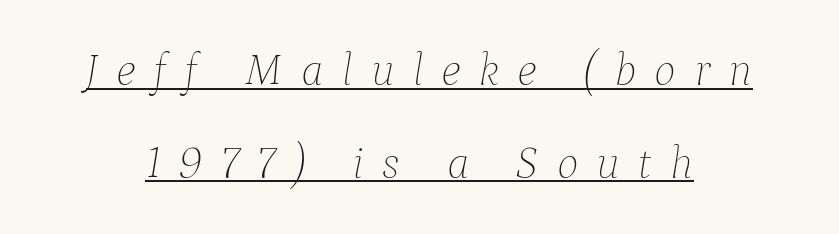
Widely set lines give the paragraph a tall, airy silhouette. The strokes carry an ordinary text weight at most. You can tell it's italic because the verticals aren't actually vertical. Does extra space separate the letters? Yes, quite a lot of it.
